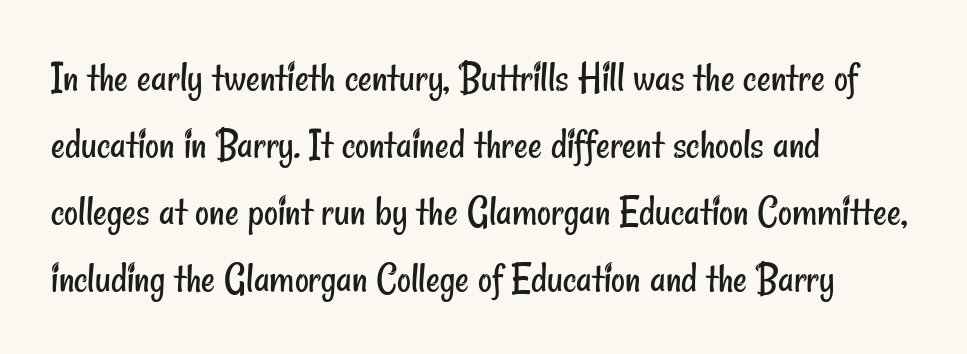
The image shows 43 px regular-weight, condensed sans-serif type; set left-aligned, normal line spacing (1.56x), normal letter spacing, not underlined; low stroke contrast and a small x-height.
